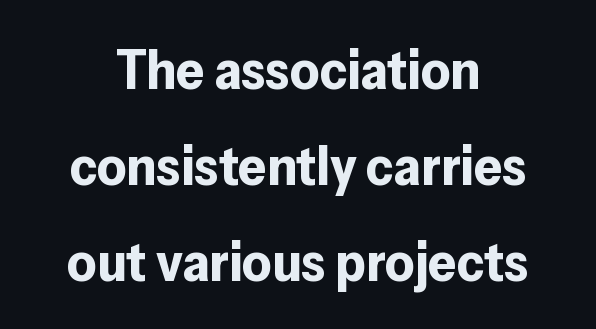
The image shows 56 px bold sans-serif type, upright; set centered, line spacing 1.71x, normal letter spacing, not underlined; low stroke contrast and a medium x-height.
